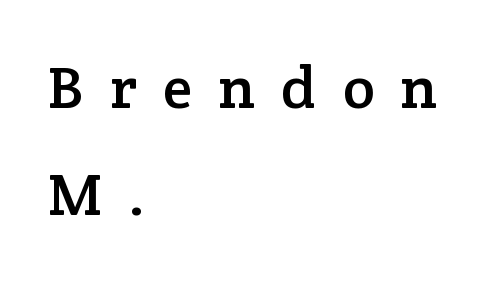
The image shows 60 px serif type, upright; set left-aligned, line spacing 1.78x, unusually wide letter spacing (+0.44 em), not underlined; low stroke contrast and a medium x-height.
